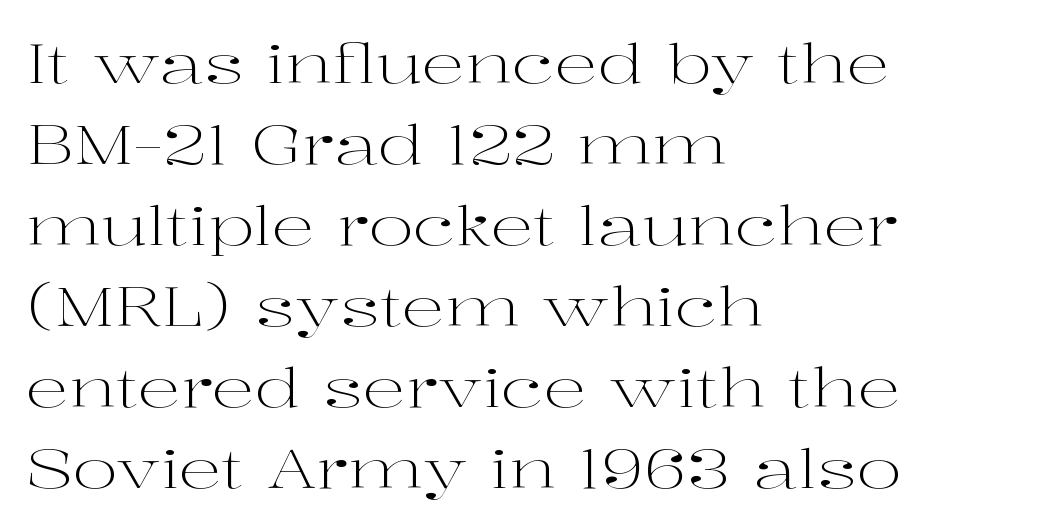
The font's upright variant was chosen for this text. Each new line begins a customary step beneath the previous one. The letters sit at their default tracking, neither squeezed nor spread. A serif font was chosen for this passage. Each stroke keeps to a modest, everyday thickness or less. Underlining? Definitely not there.
